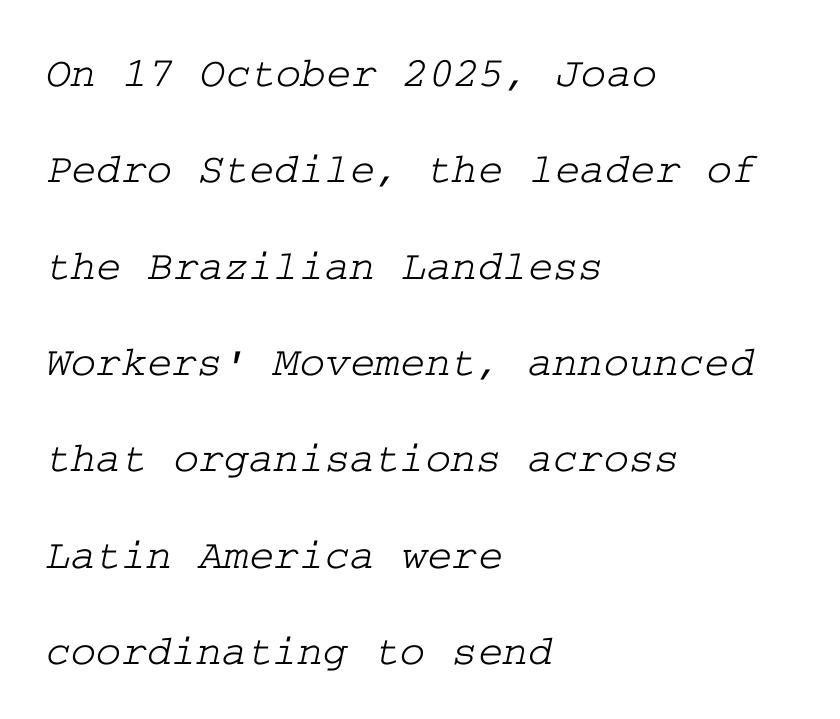
Reading down the block, your eye returns to a fixed left position each line. No extra tracking has been applied to these lines. The designer dialed line spacing up above the default. The characters display serif detailing at their extremities.
